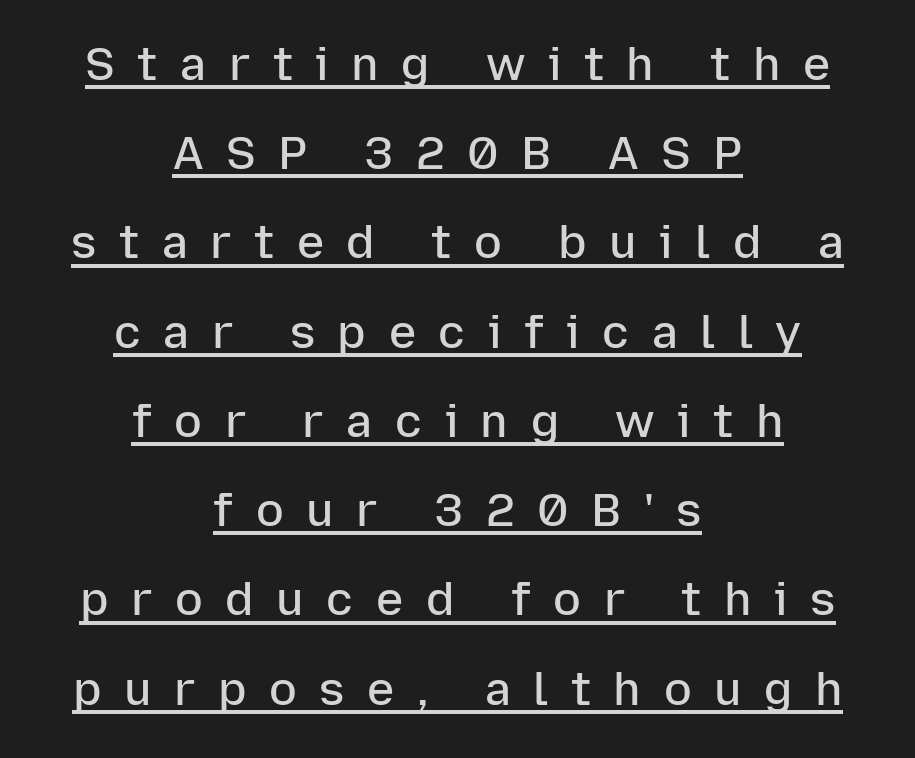
Q: Is the text bold? A: Semi-bold.
Q: Is the text italic (slanted)? A: No, it is upright.
Q: Is the typeface a serif or a sans-serif typeface? A: Sans-serif.
Q: Is the text underlined? A: Yes.
Q: How is the paragraph aligned? A: Centered.
Q: Is the spacing between letters normal or unusually wide? A: Unusually wide.
Q: Is the spacing between lines tight, normal or loose? A: Loose.
Q: Width (condensed, normal, or wide)? A: Normal.
Q: Stroke contrast? A: Low.
Q: x-height? A: Medium.
Q: Monospaced? A: No.
